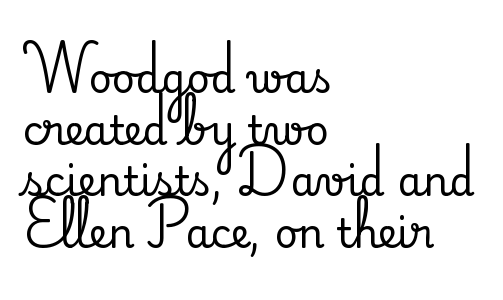
The lines sit at an ordinary, default distance from one another. The passage is arranged the way most books set body copy — flush left. Serif or sans? Serif — the stroke terminals have little feet. The lettering holds an erect, upright posture throughout. The rendering keeps characters at their native spacing. Descenders are the only things crossing below the line.
